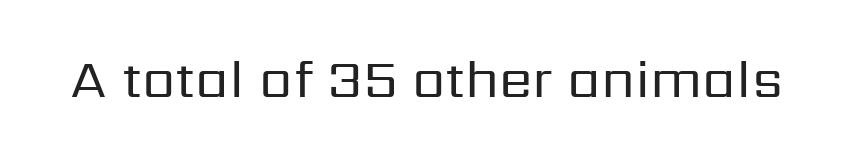
{"serif": "no", "italic": "no", "bold": "no", "weight": "regular", "width": "normal", "stroke_contrast": "low", "x_height": "medium", "monospaced": "no", "underline": "no", "letter_spacing": "normal", "letter_spacing_em": 0.0, "glyph_px": 54}
